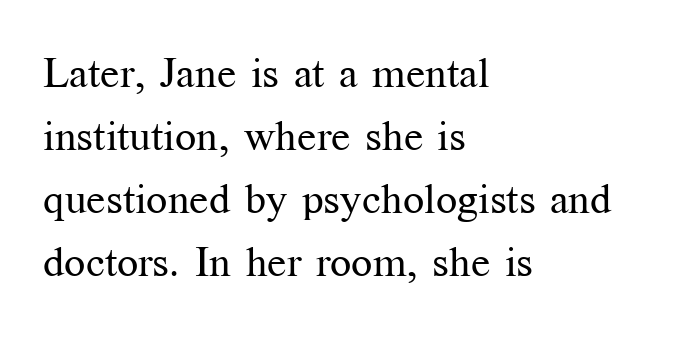
The image shows 42 px regular-weight serif type, upright; set left-aligned, normal line spacing (1.5x), normal letter spacing, not underlined; medium stroke contrast and a medium x-height.
